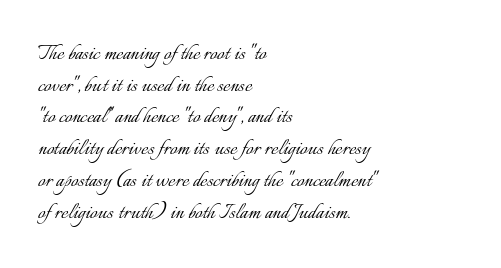
Q: Is the text bold? A: No.
Q: Is the text italic (slanted)? A: Yes.
Q: Is the text underlined? A: No.
Q: How is the paragraph aligned? A: Left-aligned.
Q: Is the spacing between letters normal or unusually wide? A: Normal.
